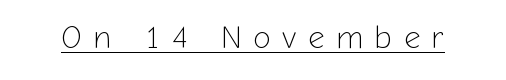
Q: Is the text bold? A: No.
Q: Is the text italic (slanted)? A: No, it is upright.
Q: Is the typeface a serif or a sans-serif typeface? A: Sans-serif.
Q: Is the text underlined? A: Yes.
Q: Is the spacing between letters normal or unusually wide? A: Unusually wide.
Q: Width (condensed, normal, or wide)? A: Normal.
Q: Stroke contrast? A: Low.
Q: x-height? A: Medium.
Q: Monospaced? A: No.
